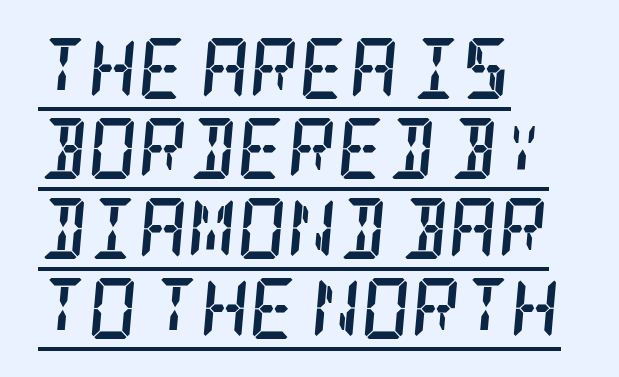
{"serif": "yes", "italic": "yes", "lean": "right", "slant_degrees": 5, "bold": "yes", "weight": "semibold", "width": "condensed", "stroke_contrast": "low", "x_height": "large", "underline": "yes", "align": "left", "line_spacing": "normal", "line_spacing_ratio": 1.31, "letter_spacing": "normal", "letter_spacing_em": 0.0, "glyph_px": 61}
